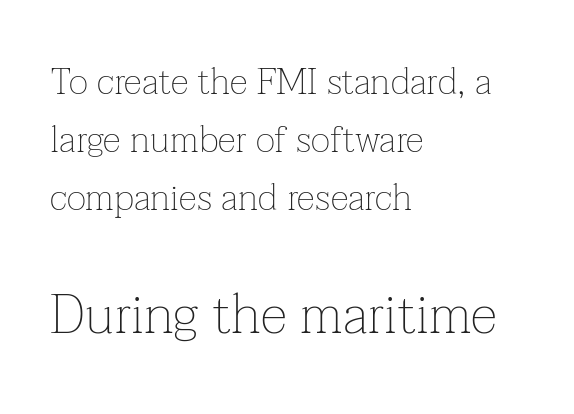
{"serif": "yes", "italic": "no", "bold": "no", "weight": "thin", "width": "normal", "stroke_contrast": "low", "x_height": "medium", "monospaced": "no", "underline": "no", "align": "left", "line_spacing": "normal", "line_spacing_ratio": 1.57, "letter_spacing": "normal", "letter_spacing_em": 0.0, "larger_block": "second", "size_ratio": 1.49, "glyph_px": 55}
